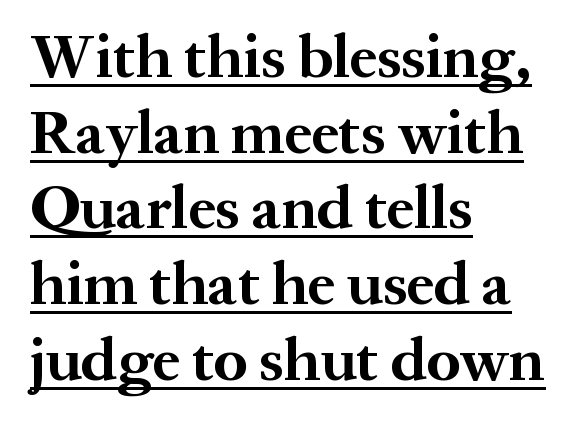
Q: Is the text bold? A: Yes.
Q: Is the text italic (slanted)? A: No, it is upright.
Q: Is the typeface a serif or a sans-serif typeface? A: Serif.
Q: Is the text underlined? A: Yes.
Q: How is the paragraph aligned? A: Left-aligned.
Q: Is the spacing between letters normal or unusually wide? A: Normal.
Q: Width (condensed, normal, or wide)? A: Normal.
Q: Stroke contrast? A: Medium.
Q: x-height? A: Medium.
Q: Monospaced? A: No.
